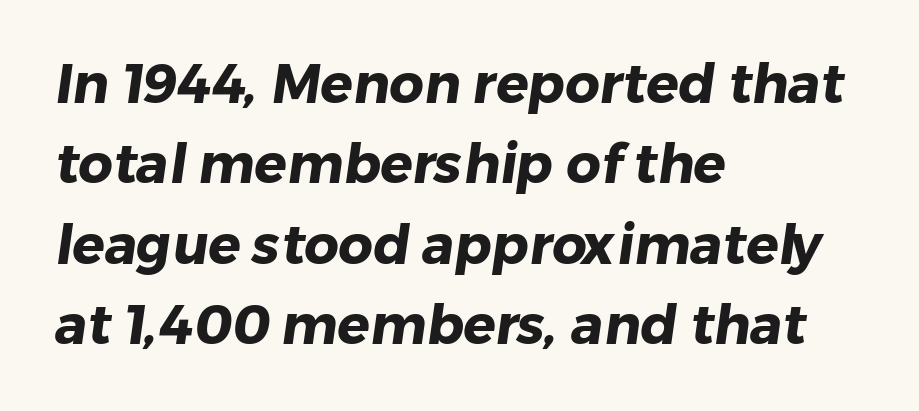
{"serif": "no", "bold": "yes", "weight": "heavy", "width": "normal", "stroke_contrast": "low", "x_height": "medium", "monospaced": "no", "underline": "no", "align": "left", "line_spacing": "normal", "line_spacing_ratio": 1.49, "letter_spacing": "normal", "letter_spacing_em": 0.0, "glyph_px": 54}
